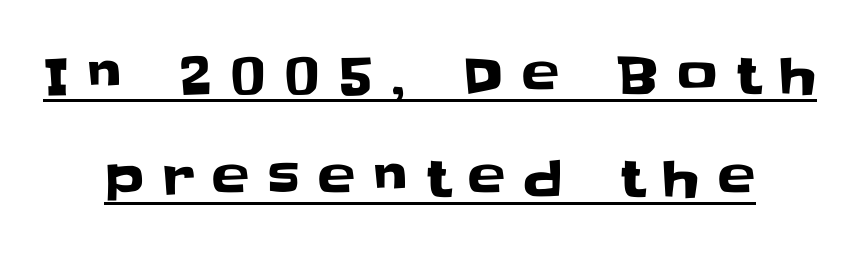
The image shows 50 px sans-serif type, upright; set loose line spacing (2.06x), unusually wide letter spacing (+0.37 em), underlined; low stroke contrast and a large x-height.
